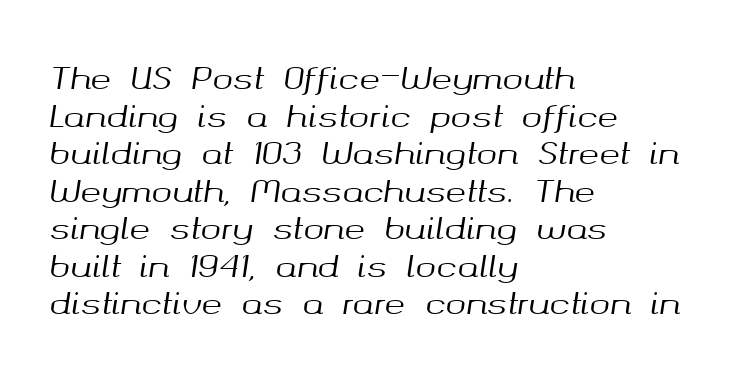
Style check: oblique. Standard letterfit; no display-style spreading of the glyphs. A clean baseline with only descenders dipping below it. The passage shown is typed in a proportional face where columns would drift. Horizontally, the lines are justified to the leading edge only.
